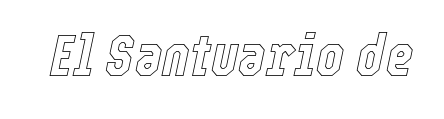
{"italic": "yes", "lean": "right", "slant_degrees": 12, "width": "condensed", "x_height": "medium", "monospaced": "no", "underline": "no", "letter_spacing": "normal", "letter_spacing_em": 0.0, "glyph_px": 59}
